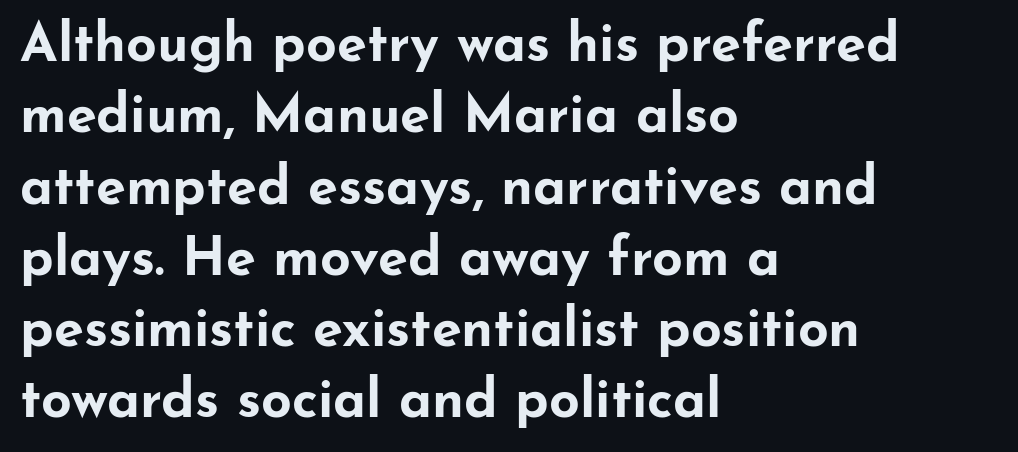
Q: Is the text bold? A: Yes.
Q: Is the text italic (slanted)? A: No, it is upright.
Q: Is the typeface a serif or a sans-serif typeface? A: Sans-serif.
Q: Is the text underlined? A: No.
Q: How is the paragraph aligned? A: Left-aligned.
Q: Is the spacing between letters normal or unusually wide? A: Normal.
Q: Is the spacing between lines tight, normal or loose? A: Normal.
Q: Width (condensed, normal, or wide)? A: Wide.
Q: Stroke contrast? A: Low.
Q: x-height? A: Small.
Q: Monospaced? A: No.
